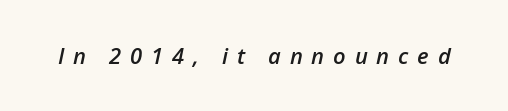
The image shows 22 px text type, italic (leaning right); set unusually wide letter spacing (+0.4 em), not underlined.
